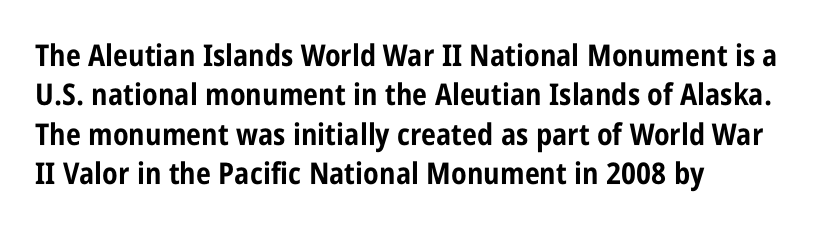
Q: Is the text bold? A: Yes.
Q: Is the text italic (slanted)? A: No, it is upright.
Q: Is the typeface a serif or a sans-serif typeface? A: Sans-serif.
Q: Is the text underlined? A: No.
Q: How is the paragraph aligned? A: Left-aligned.
Q: Is the spacing between letters normal or unusually wide? A: Normal.
Q: Is the spacing between lines tight, normal or loose? A: Normal.
Q: Width (condensed, normal, or wide)? A: Condensed.
Q: Stroke contrast? A: Low.
Q: x-height? A: Large.
Q: Monospaced? A: No.
